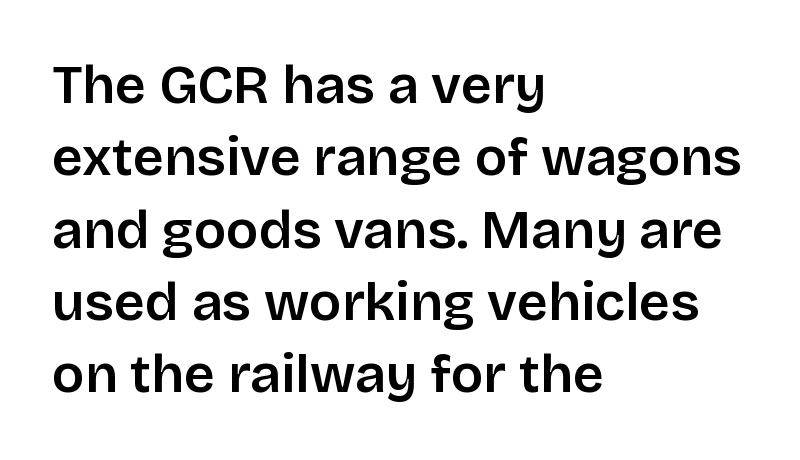
A typesetter would call this proportional, since set widths differ per character. The rendering uses a moderate line-height, typical for paragraphs. Lines of text with bare space underneath. Upright lettering throughout.
